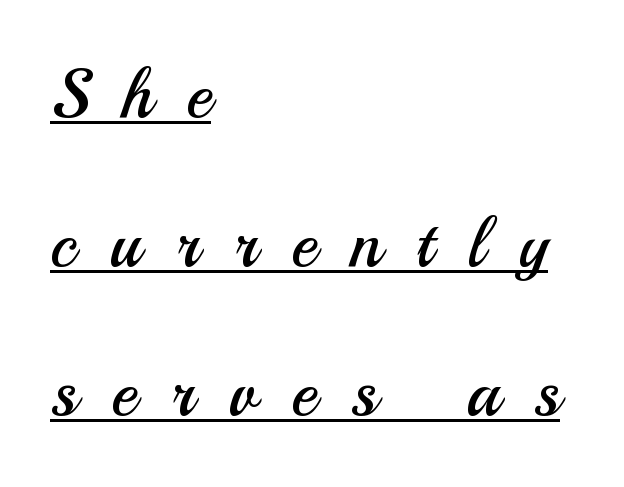
Line spacing here is loose. Visually the block forms a straight wall on the left and a jagged coastline on the right. The letters carry no serifs — their stems end cleanly without finishing strokes. Characters follow at a spacing far wider than the type designer built in.
